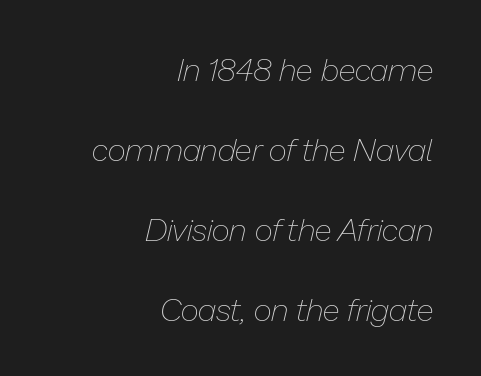
Q: Is the text bold? A: No.
Q: Is the text italic (slanted)? A: Yes, it leans right by about 13 degrees.
Q: Is the text underlined? A: No.
Q: How is the paragraph aligned? A: Right-aligned.
Q: Is the spacing between letters normal or unusually wide? A: Normal.
Q: Is the spacing between lines tight, normal or loose? A: Loose.
Q: Width (condensed, normal, or wide)? A: Normal.
Q: Stroke contrast? A: Low.
Q: x-height? A: Medium.
Q: Monospaced? A: No.
